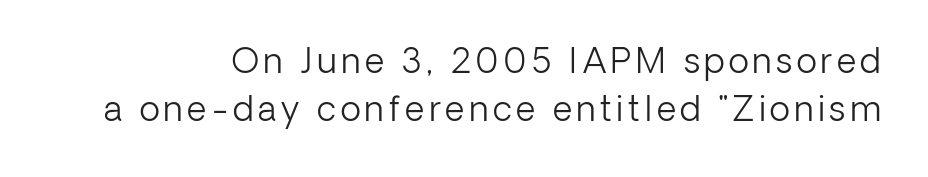
Q: Is the text bold? A: No.
Q: Is the text italic (slanted)? A: No, it is upright.
Q: Is the typeface a serif or a sans-serif typeface? A: Sans-serif.
Q: Is the text underlined? A: No.
Q: Is the spacing between lines tight, normal or loose? A: Normal.
Q: Width (condensed, normal, or wide)? A: Normal.
Q: Stroke contrast? A: Low.
Q: x-height? A: Medium.
Q: Monospaced? A: No.
